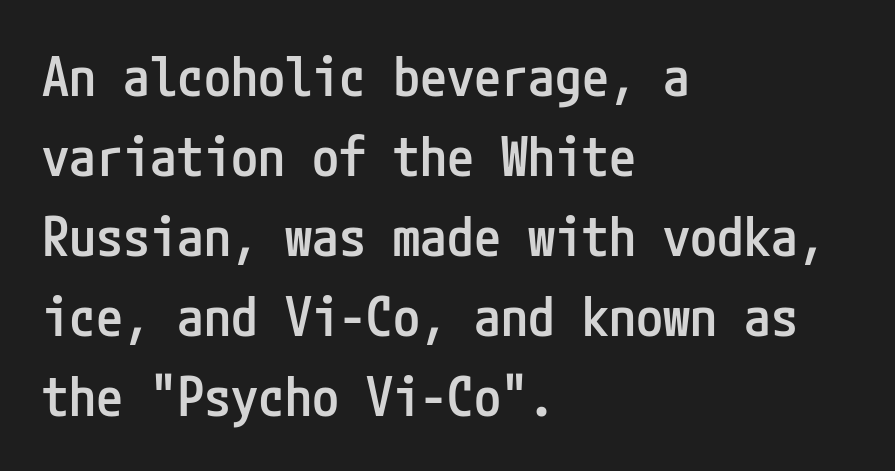
{"serif": "no", "italic": "no", "bold": "semi", "weight": "semibold", "width": "condensed", "stroke_contrast": "low", "x_height": "medium", "underline": "no", "align": "left", "line_spacing": "normal", "line_spacing_ratio": 1.48, "letter_spacing": "normal", "letter_spacing_em": 0.0, "glyph_px": 54}
